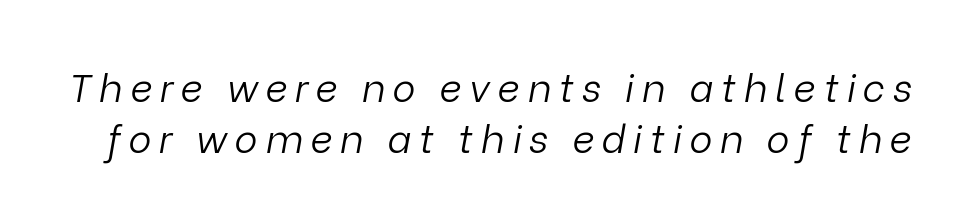
The image shows 39 px light type, italic (leaning right); set normal line spacing (1.32x), not underlined; low stroke contrast and a medium x-height.
